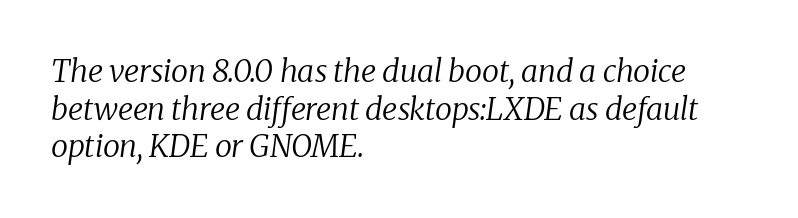
The image shows 31 px regular-weight serif type, italic (leaning right); set left-aligned, line spacing 1.21x, normal letter spacing, not underlined; low stroke contrast and a medium x-height.
